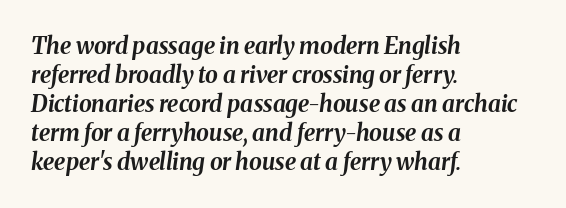
Q: Is the text bold? A: Yes.
Q: Is the text italic (slanted)? A: Yes, it leans right by about 8 degrees.
Q: Is the text underlined? A: No.
Q: How is the paragraph aligned? A: Left-aligned.
Q: Is the spacing between letters normal or unusually wide? A: Normal.
Q: Is the spacing between lines tight, normal or loose? A: Normal.
